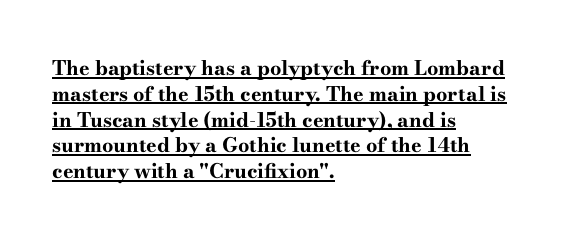
The image shows 20 px bold type, upright; set left-aligned, normal line spacing (1.29x), normal letter spacing, underlined.
